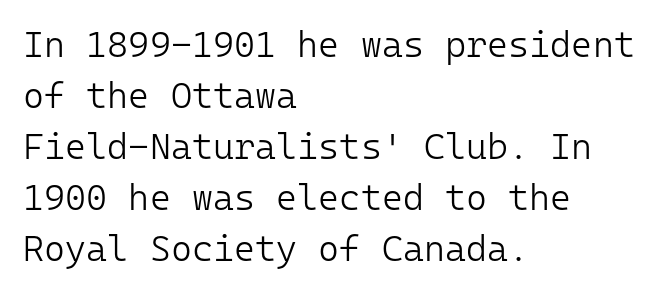
The image shows 36 px light sans-serif type, upright, monospaced; set left-aligned, normal line spacing (1.42x), normal letter spacing, not underlined; low stroke contrast and a medium x-height.
